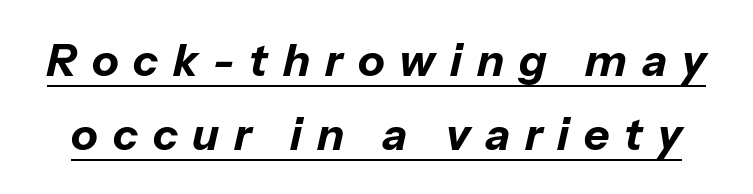
{"italic": "yes", "lean": "right", "slant_degrees": 13, "bold": "yes", "weight": "bold", "width": "normal", "stroke_contrast": "low", "x_height": "medium", "monospaced": "no", "underline": "yes", "line_spacing": "normal", "line_spacing_ratio": 1.68, "letter_spacing": "wide", "letter_spacing_em": 0.34, "glyph_px": 44}
